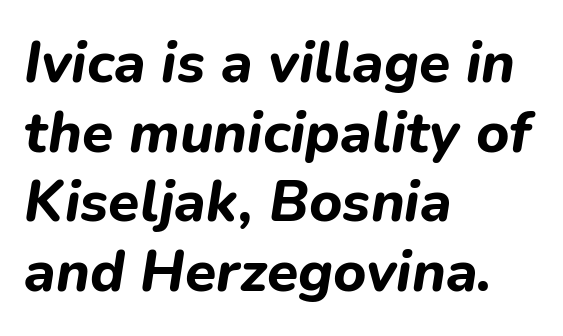
{"italic": "yes", "lean": "right", "slant_degrees": 9, "bold": "yes", "weight": "bold", "width": "normal", "stroke_contrast": "low", "x_height": "medium", "monospaced": "no", "underline": "no", "align": "left", "line_spacing_ratio": 1.22, "letter_spacing": "normal", "letter_spacing_em": 0.0, "glyph_px": 57}
